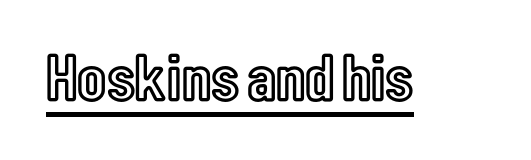
{"italic": "no", "width": "condensed", "x_height": "medium", "monospaced": "no", "underline": "yes", "letter_spacing": "normal", "letter_spacing_em": 0.0, "glyph_px": 67}
